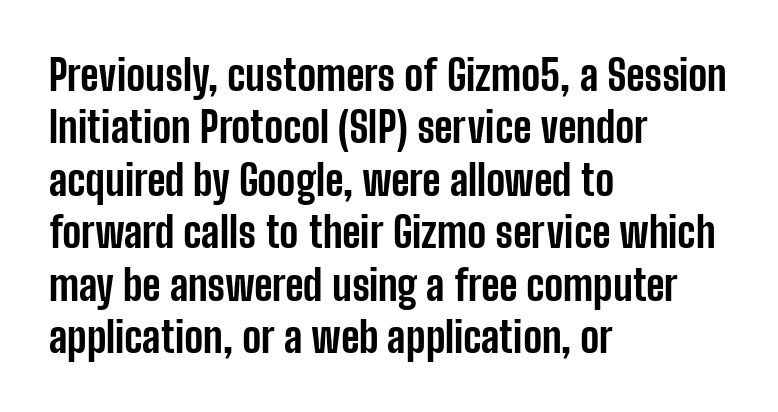
The paragraph shown leans on its left margin. Every letter is thick-stroked: bold, no question. The lettering holds an erect, upright posture throughout. The face used here is proportionally spaced, like ordinary book or web type. Characters follow at the spacing the type designer built in.
